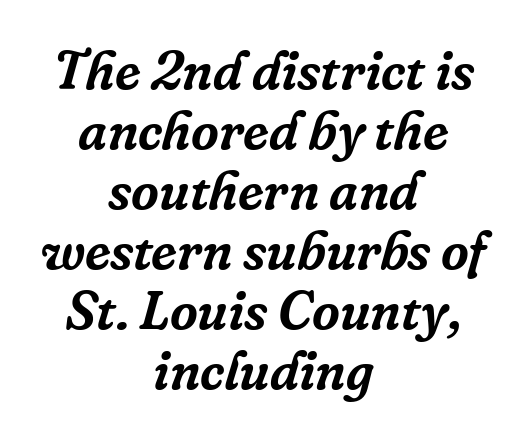
The typography opts for an oblique posture over an upright one. Very little white space separates one row of letters from the next. Layout note: lines centered. This rendering employs a face with finishing strokes, i.e., a serif. The horizontal fit of the characters is conventional and even.
